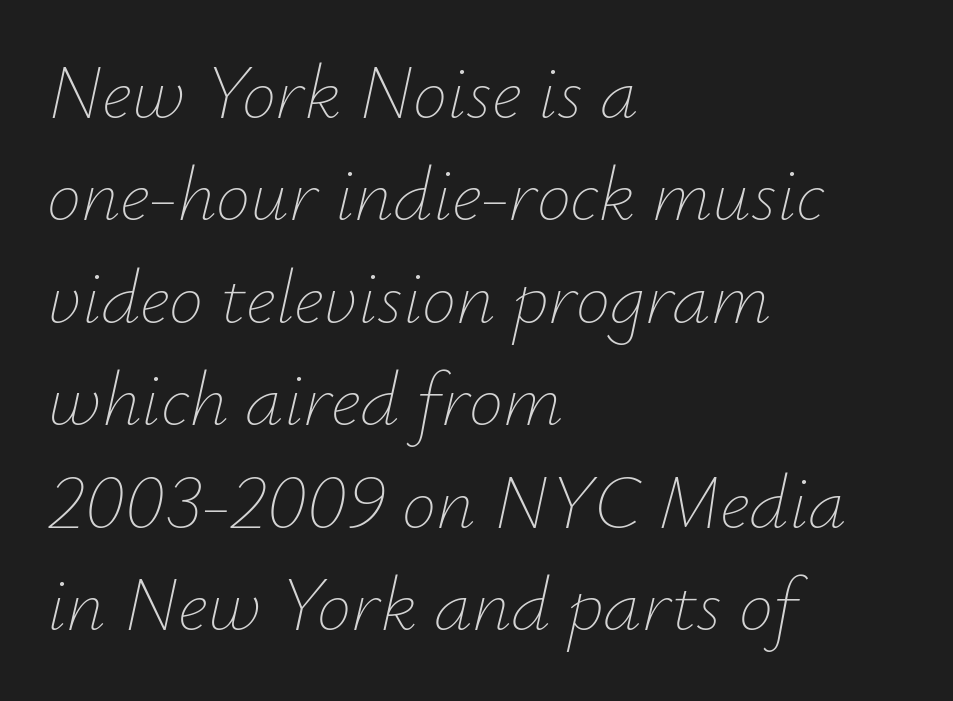
The image shows 77 px thin type, italic (leaning right); set left-aligned, normal line spacing (1.33x), normal letter spacing, not underlined; low stroke contrast and a small x-height.
